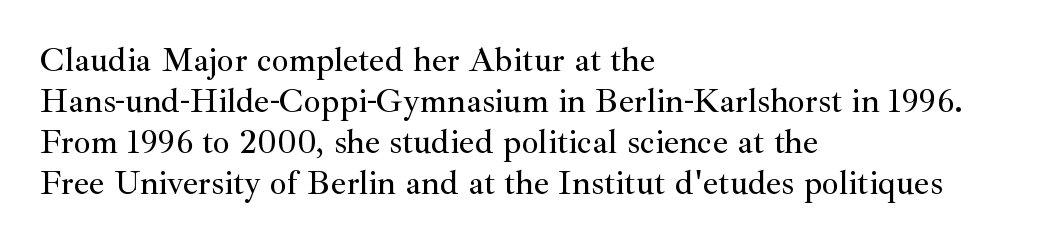
Q: Is the text italic (slanted)? A: No, it is upright.
Q: Is the typeface a serif or a sans-serif typeface? A: Serif.
Q: Is the text underlined? A: No.
Q: How is the paragraph aligned? A: Left-aligned.
Q: Is the spacing between letters normal or unusually wide? A: Normal.
Q: Width (condensed, normal, or wide)? A: Normal.
Q: Stroke contrast? A: Medium.
Q: x-height? A: Small.
Q: Monospaced? A: No.
